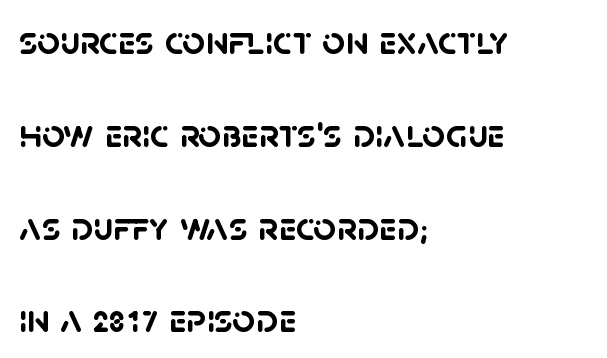
Q: Is the text bold? A: Yes.
Q: Is the typeface a serif or a sans-serif typeface? A: Sans-serif.
Q: Is the text underlined? A: No.
Q: How is the paragraph aligned? A: Left-aligned.
Q: Is the spacing between letters normal or unusually wide? A: Normal.
Q: Is the spacing between lines tight, normal or loose? A: Loose.
Q: Width (condensed, normal, or wide)? A: Normal.
Q: Stroke contrast? A: Low.
Q: x-height? A: Large.
Q: Monospaced? A: No.
